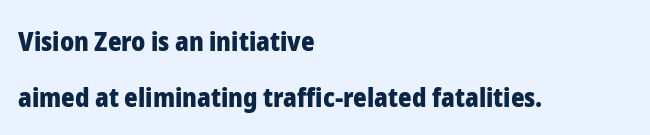
{"italic": "no", "bold": "yes", "underline": "no", "align": "left", "line_spacing": "loose", "line_spacing_ratio": 2.15, "letter_spacing": "normal", "letter_spacing_em": 0.0, "glyph_px": 26}
